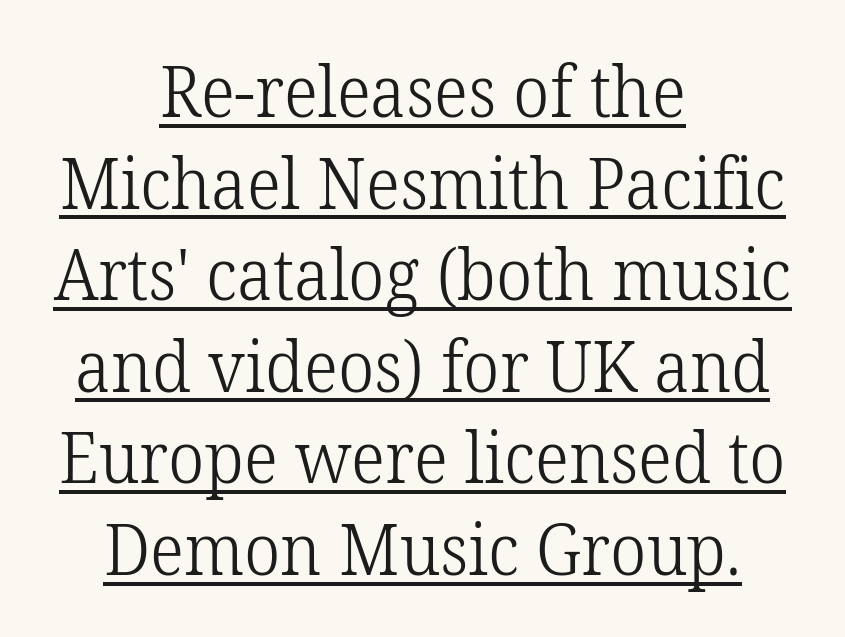
A roman cut, with each character standing at attention. Look at the tracking — it's just the regular setting, nothing added. In designer terms, the underline attribute is active on this setting. Caption: multi-line text, centered on the measure. Stroke terminals: seriffed.
